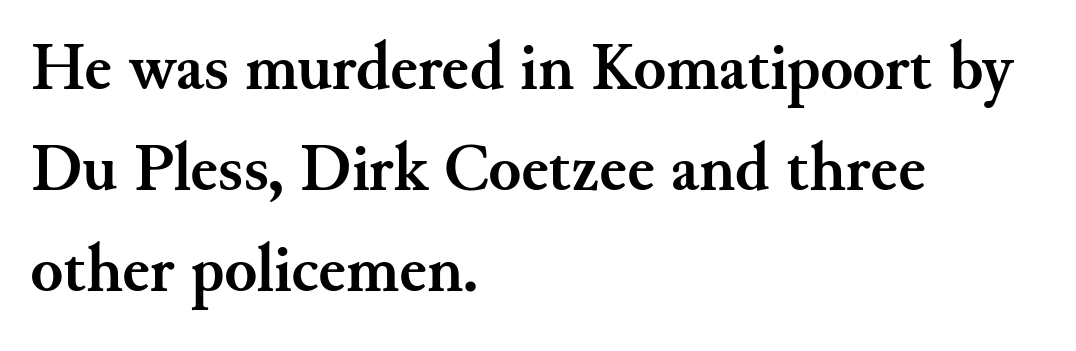
{"serif": "yes", "italic": "no", "bold": "yes", "weight": "semibold", "width": "normal", "stroke_contrast": "medium", "x_height": "small", "monospaced": "no", "underline": "no", "align": "left", "line_spacing": "normal", "line_spacing_ratio": 1.51, "letter_spacing": "normal", "letter_spacing_em": 0.0, "glyph_px": 67}
